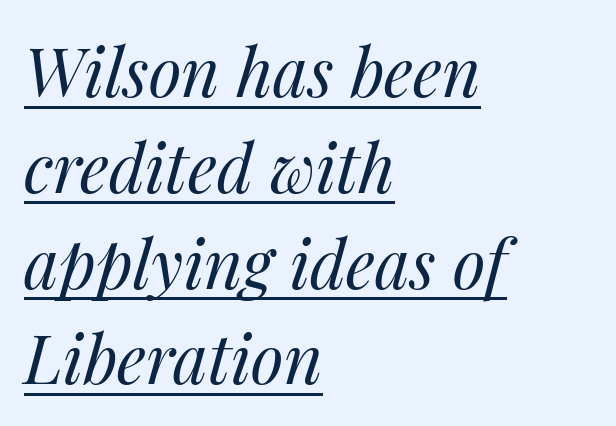
The vertical gap from one line to the next is medium. Proportional: the letters do not fall into vertical columns. Default kerning and tracking; the words read as compact shapes. The words here are underlined.
